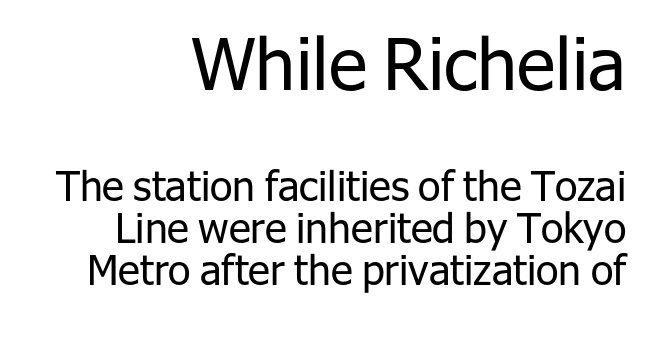
Examine the stroke ends and you'll find no serifs. The specimen reads as upright at a glance. If you drew a ruler down the right edge, every line would touch it. Whoever set this chose condensed vertical rhythm over breathing room. The upper block of text is set noticeably larger than the block beneath it.
